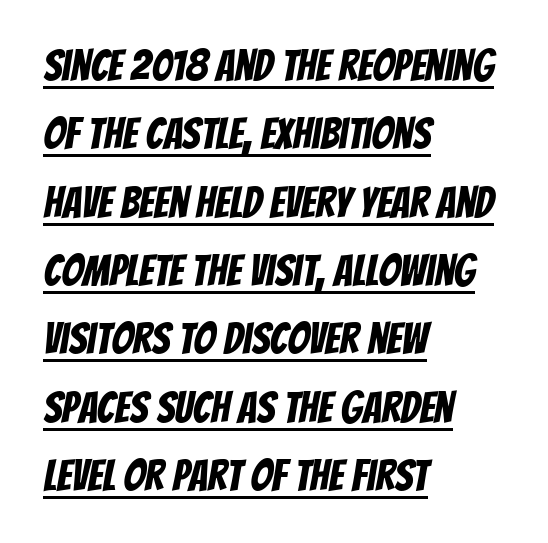
{"serif": "no", "width": "condensed", "stroke_contrast": "low", "x_height": "large", "monospaced": "no", "underline": "yes", "align": "left", "line_spacing": "normal", "line_spacing_ratio": 1.59, "letter_spacing": "normal", "letter_spacing_em": 0.0, "glyph_px": 43}
